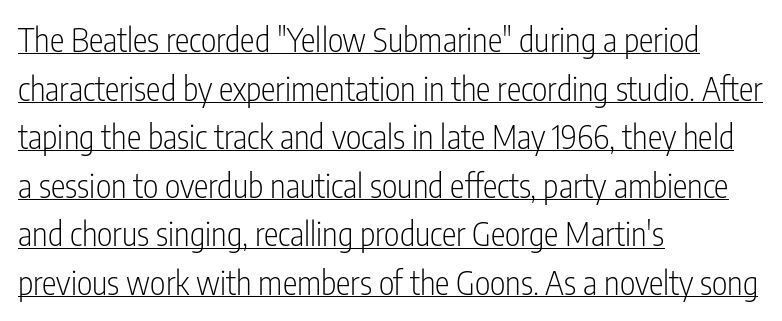
{"serif": "no", "italic": "no", "bold": "no", "weight": "light", "width": "condensed", "stroke_contrast": "low", "x_height": "medium", "monospaced": "no", "underline": "yes", "align": "left", "line_spacing": "normal", "line_spacing_ratio": 1.47, "letter_spacing": "normal", "letter_spacing_em": 0.0, "glyph_px": 33}
